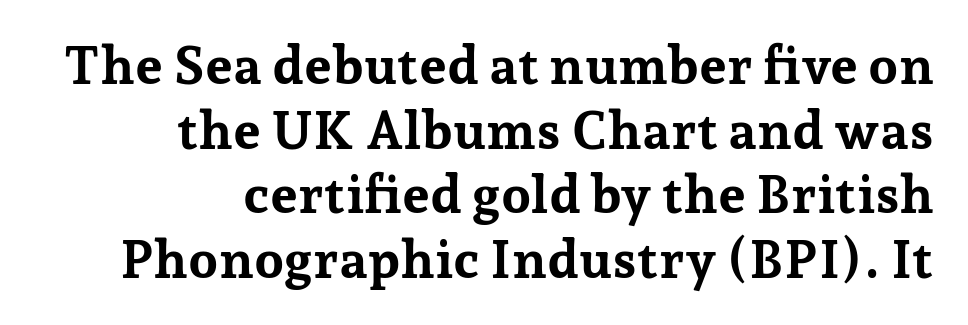
The image shows 53 px bold serif type, upright; set right-aligned, line spacing 1.22x, normal letter spacing, not underlined; low stroke contrast and a medium x-height.
